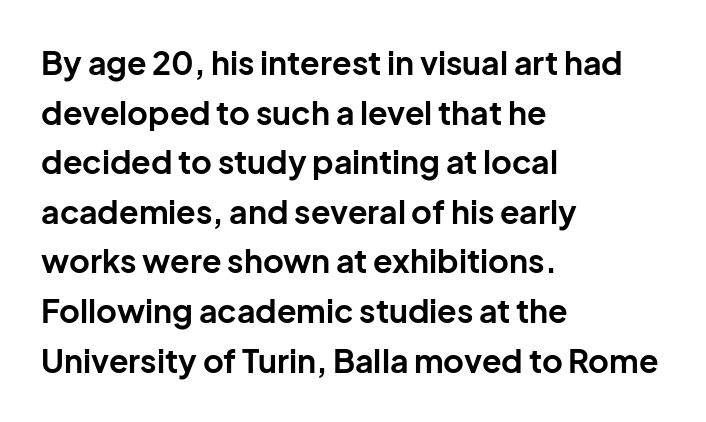
Q: Is the text bold? A: Yes.
Q: Is the text italic (slanted)? A: No, it is upright.
Q: Is the typeface a serif or a sans-serif typeface? A: Sans-serif.
Q: Is the text underlined? A: No.
Q: How is the paragraph aligned? A: Left-aligned.
Q: Is the spacing between letters normal or unusually wide? A: Normal.
Q: Is the spacing between lines tight, normal or loose? A: Normal.
Q: Width (condensed, normal, or wide)? A: Normal.
Q: Stroke contrast? A: Low.
Q: x-height? A: Medium.
Q: Monospaced? A: No.
